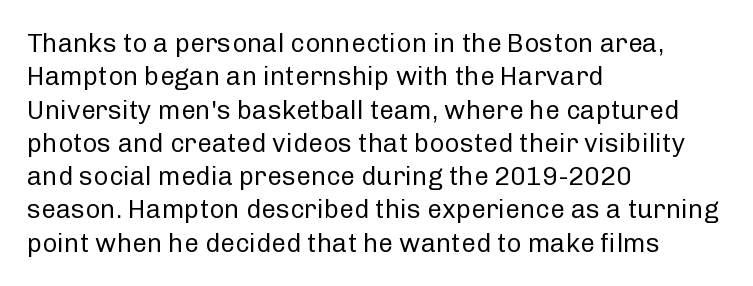
The image shows 26 px text type, upright; set left-aligned, normal line spacing (1.28x), normal letter spacing, not underlined.
